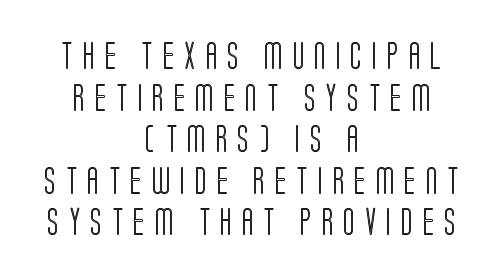
{"italic": "no", "underline": "no", "align": "center", "line_spacing": "normal", "line_spacing_ratio": 1.54, "letter_spacing": "wide", "letter_spacing_em": 0.37, "glyph_px": 27}
